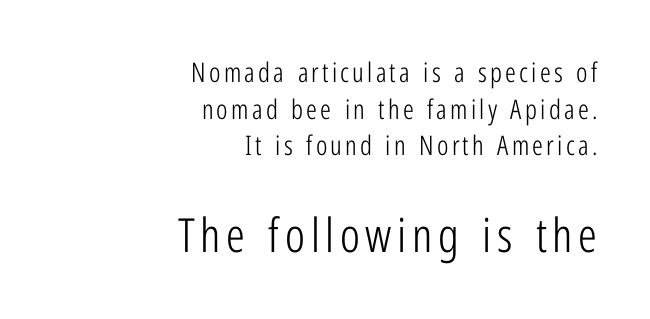
The image shows 47 px light, condensed sans-serif type, upright; set right-aligned, normal line spacing (1.36x), not underlined; the second (bottom) block is 1.74x larger; low stroke contrast and a medium x-height.
